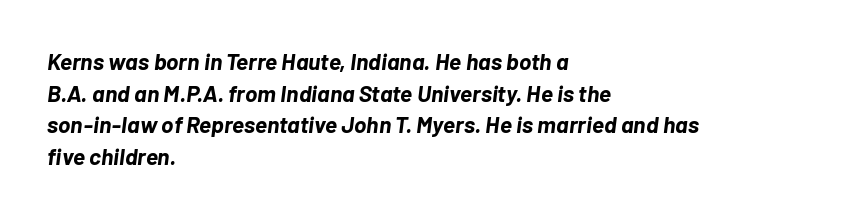
Q: Is the text bold? A: Yes.
Q: Is the text italic (slanted)? A: Yes, it leans right by about 7 degrees.
Q: Is the text underlined? A: No.
Q: How is the paragraph aligned? A: Left-aligned.
Q: Is the spacing between letters normal or unusually wide? A: Normal.
Q: Is the spacing between lines tight, normal or loose? A: Normal.
